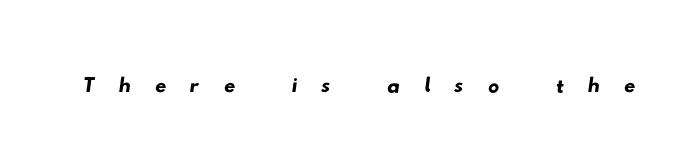
Q: Is the typeface a serif or a sans-serif typeface? A: Sans-serif.
Q: Is the text underlined? A: No.
Q: Is the spacing between letters normal or unusually wide? A: Unusually wide.
Q: Width (condensed, normal, or wide)? A: Wide.
Q: Stroke contrast? A: Low.
Q: x-height? A: Small.
Q: Monospaced? A: No.
